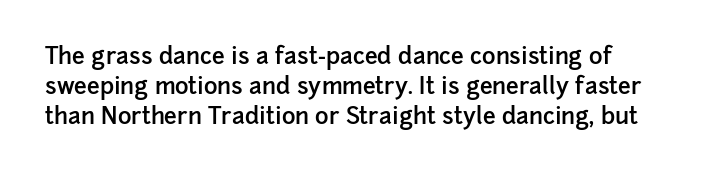
Q: Is the text bold? A: Semi-bold.
Q: Is the text italic (slanted)? A: No, it is upright.
Q: Is the text underlined? A: No.
Q: How is the paragraph aligned? A: Left-aligned.
Q: Is the spacing between letters normal or unusually wide? A: Normal.
Q: Is the spacing between lines tight, normal or loose? A: Normal.
